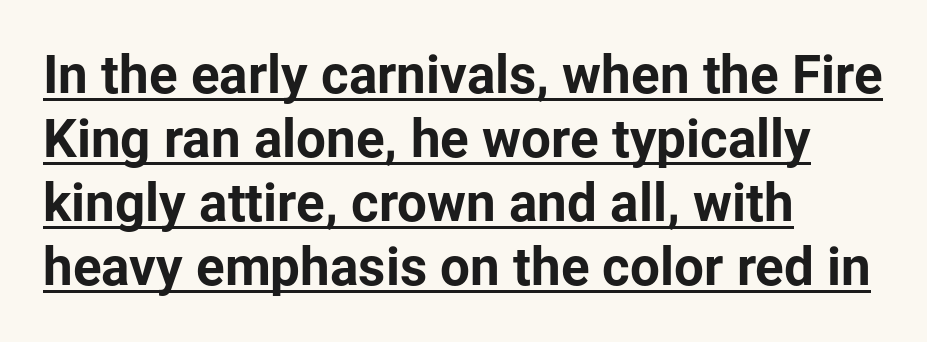
Looks like regular typesetting: each glyph gets only the width it needs. In terms of letterform style, serifs are entirely absent. Looks like someone drew a line under every word here. Posture: upright roman. Teacher's note: observe the even left margin — that is flush-left alignment. Thick stems and heavy bowls — unmistakably bold.
